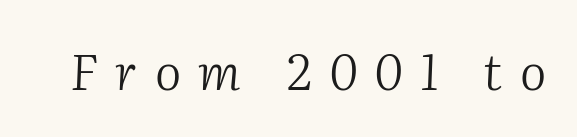
Substantial extra tracking has been applied to these lines. These lines are rendered in a variable-pitch font. The characters display serif detailing at their extremities. The passage shown leans; its letterforms are oblique. Heft: none added — not bold.
